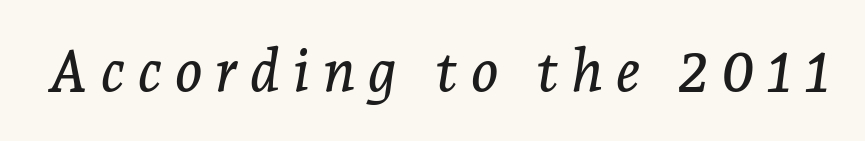
The image shows 58 px serif type, italic (leaning right); set unusually wide letter spacing (+0.22 em), not underlined; low stroke contrast and a medium x-height.
